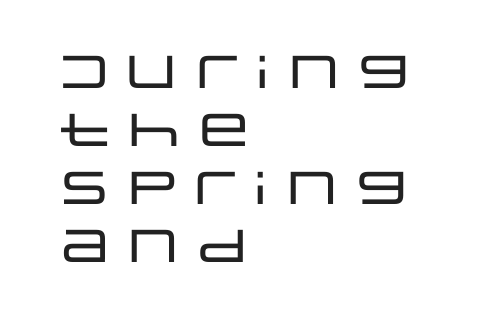
The passage is arranged the way most books set body copy — flush left. This is roman type, the default non-slanted kind. If you measured baseline to baseline, you'd find a middling distance. Has an underline been added? It has not. Type style note: lacks serifs. Caption: standard tracking, unaltered.
